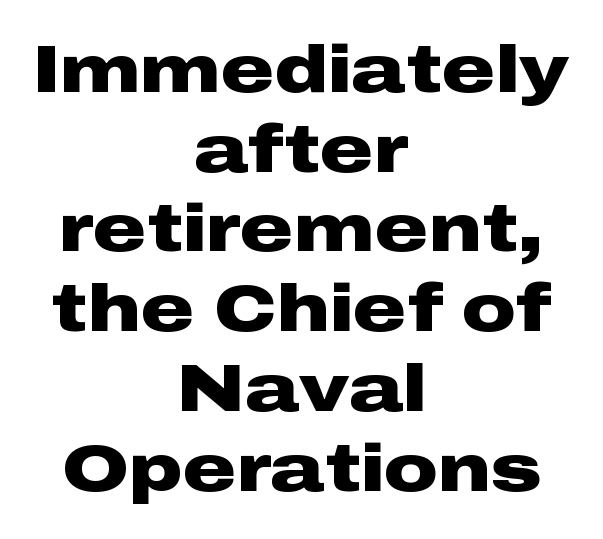
The image shows 67 px heavy, wide sans-serif type, upright; set centered, line spacing 1.19x, normal letter spacing, not underlined; low stroke contrast and a medium x-height.
